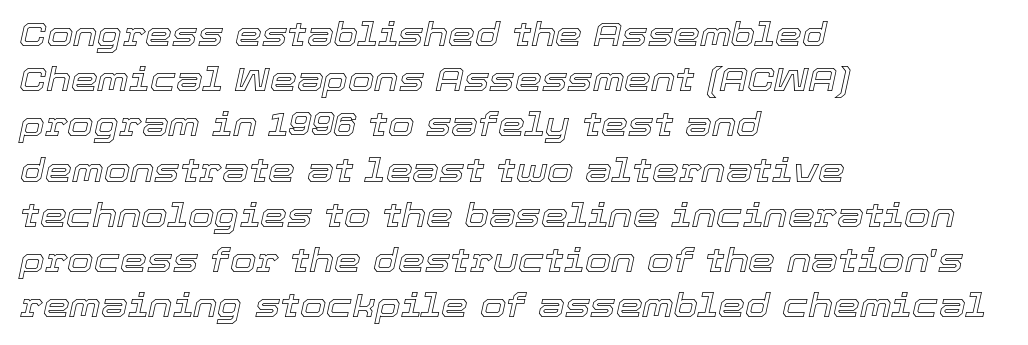
The image shows 34 px text type, italic (leaning right); set left-aligned, normal line spacing (1.33x), normal letter spacing, not underlined; a medium x-height.
